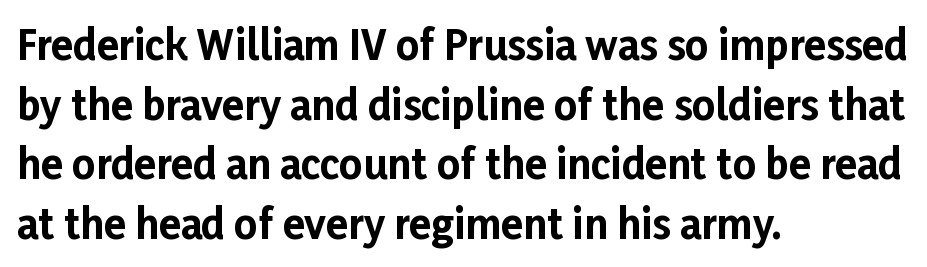
Q: Is the text bold? A: Yes.
Q: Is the text italic (slanted)? A: No, it is upright.
Q: Is the typeface a serif or a sans-serif typeface? A: Sans-serif.
Q: Is the text underlined? A: No.
Q: How is the paragraph aligned? A: Left-aligned.
Q: Is the spacing between letters normal or unusually wide? A: Normal.
Q: Is the spacing between lines tight, normal or loose? A: Normal.
Q: Width (condensed, normal, or wide)? A: Normal.
Q: Stroke contrast? A: Low.
Q: x-height? A: Medium.
Q: Monospaced? A: No.
